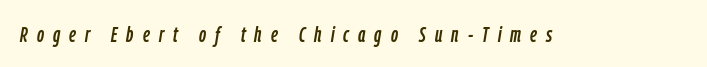
The image shows 22 px text type, italic (leaning right); set unusually wide letter spacing (+0.41 em), not underlined.
